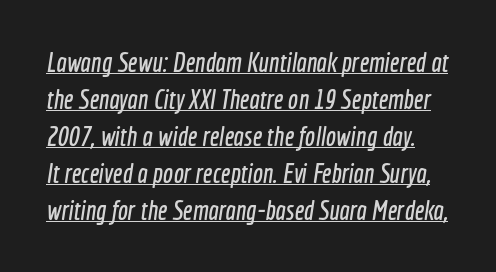
The line-height multiplier appears to be the usual default. The rendered words wear a rule along their underside. Glyph-to-glyph distance matches everyday printed text.
